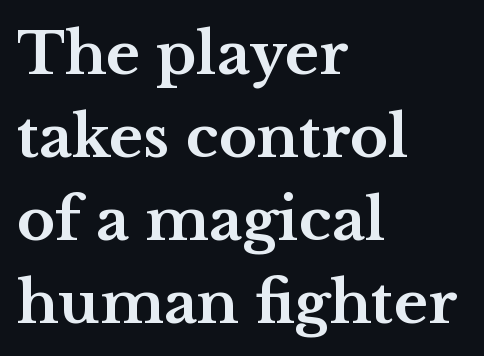
Q: Is the text bold? A: Yes.
Q: Is the text italic (slanted)? A: No, it is upright.
Q: Is the typeface a serif or a sans-serif typeface? A: Serif.
Q: Is the text underlined? A: No.
Q: How is the paragraph aligned? A: Left-aligned.
Q: Is the spacing between letters normal or unusually wide? A: Normal.
Q: Is the spacing between lines tight, normal or loose? A: Normal.
Q: Width (condensed, normal, or wide)? A: Wide.
Q: Stroke contrast? A: Medium.
Q: x-height? A: Medium.
Q: Monospaced? A: No.
